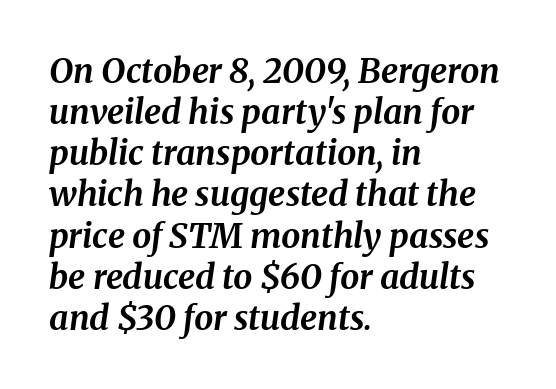
The image shows 34 px bold type, italic (leaning right); set left-aligned, line spacing 1.21x, normal letter spacing, not underlined; medium stroke contrast and a medium x-height.
